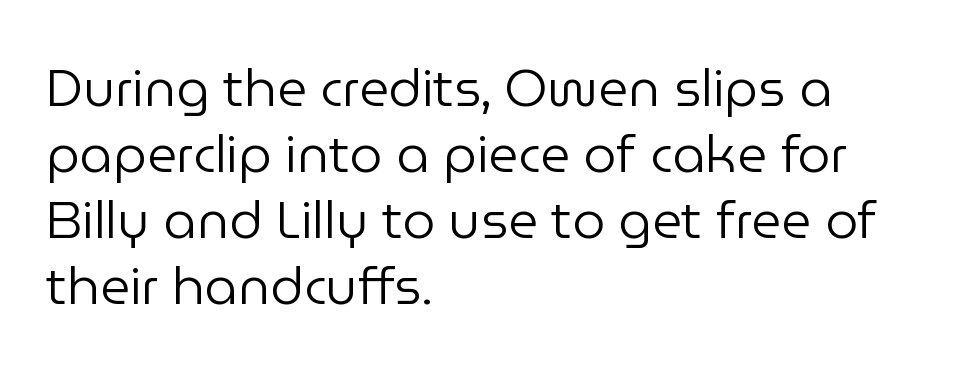
Q: Is the text bold? A: No.
Q: Is the text italic (slanted)? A: No, it is upright.
Q: Is the typeface a serif or a sans-serif typeface? A: Sans-serif.
Q: Is the text underlined? A: No.
Q: How is the paragraph aligned? A: Left-aligned.
Q: Is the spacing between letters normal or unusually wide? A: Normal.
Q: Is the spacing between lines tight, normal or loose? A: Normal.
Q: Width (condensed, normal, or wide)? A: Normal.
Q: Stroke contrast? A: Low.
Q: x-height? A: Medium.
Q: Monospaced? A: No.
